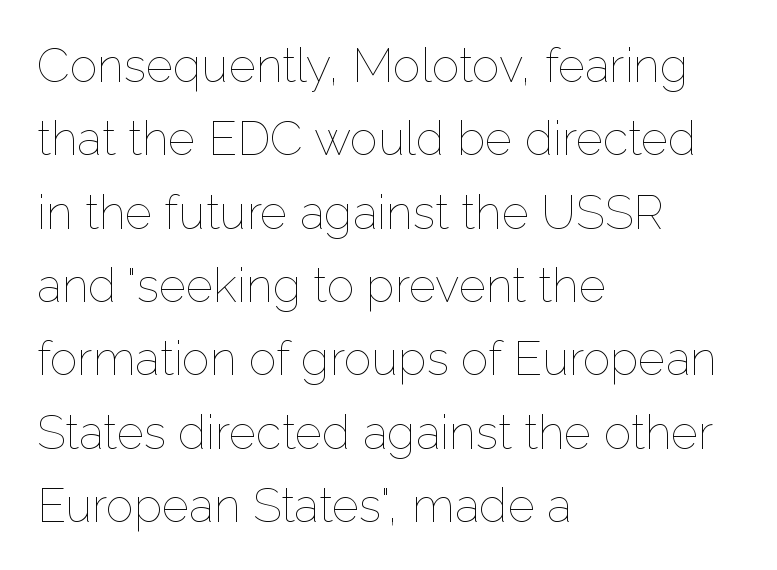
{"italic": "no", "bold": "no", "weight": "thin", "width": "normal", "stroke_contrast": "low", "x_height": "medium", "monospaced": "no", "underline": "no", "align": "left", "line_spacing": "normal", "line_spacing_ratio": 1.56, "letter_spacing": "normal", "letter_spacing_em": 0.0, "glyph_px": 47}
